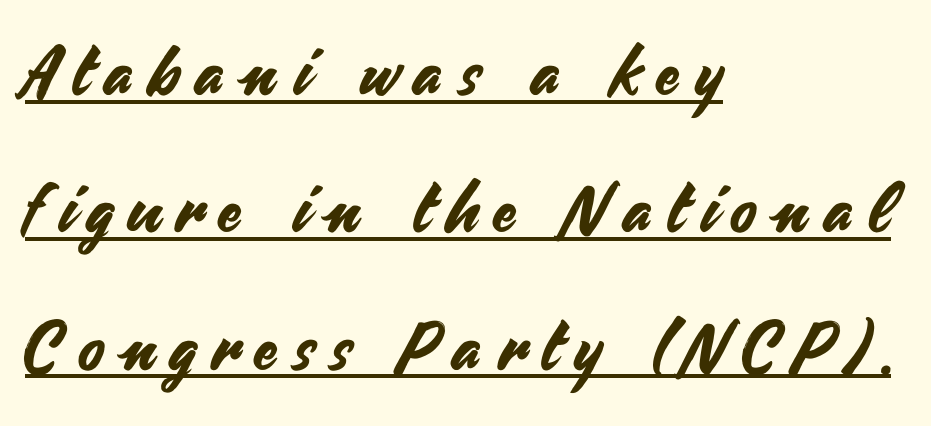
The line-height multiplier appears high, well above default. Underlining? Definitely there. Every row of glyphs begins at an identical x-position on the left. This sample has the flowing, uneven cadence of proportional lettering.
